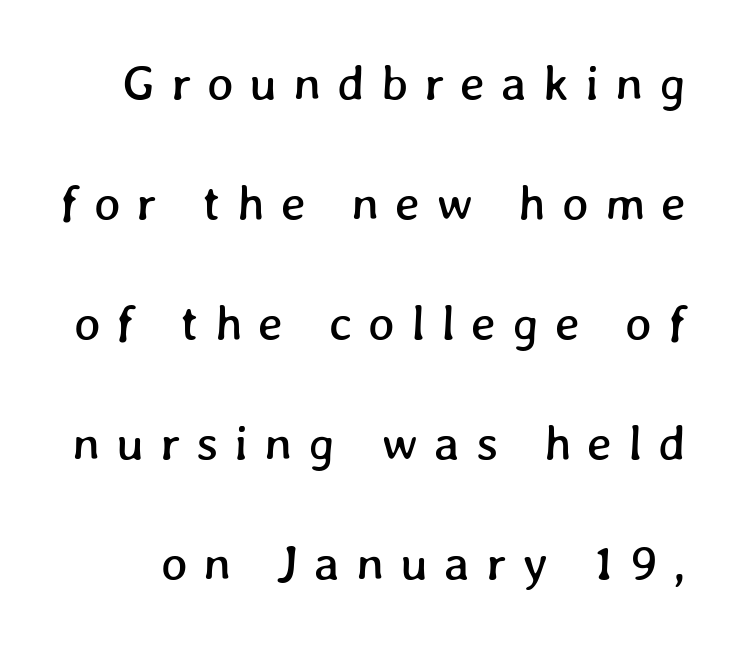
Character widths vary here, with narrow letters taking less room than wide ones. Honestly, the rows look like they've been pulled way apart. The gaps between neighbouring characters are conspicuously large. Nobody drew a line under any word here.
